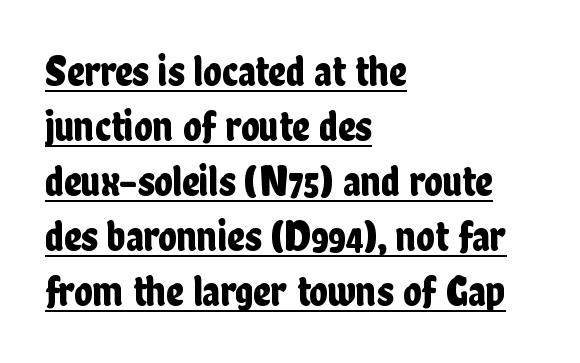
Tall strokes in this sample are plumb rather than angled. Caption: multi-line text, flush left, ragged right. The passage shown has conventional tracking throughout. Glance below the letters and you will spot a drawn line. In terms of letterform style, serifs are entirely absent. Does the leading feel generous? No, just average.
